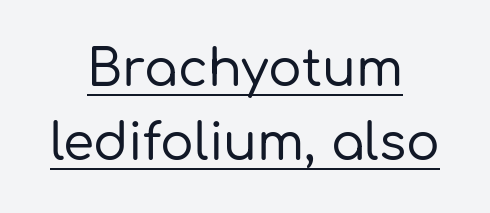
The passage shown has conventional tracking throughout. The type family on display is of the sans-serif kind. Italic? Not at all — the glyphs are vertical. The designer left line spacing at the default. Caption: lettering with a line underneath. Line starts and ends both wander, symmetrically.
